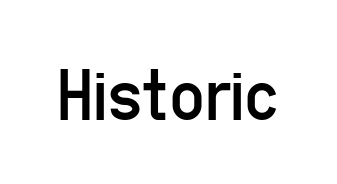
Q: Is the text bold? A: No.
Q: Is the text italic (slanted)? A: No, it is upright.
Q: Is the typeface a serif or a sans-serif typeface? A: Sans-serif.
Q: Is the text underlined? A: No.
Q: Is the spacing between letters normal or unusually wide? A: Normal.
Q: Width (condensed, normal, or wide)? A: Condensed.
Q: Stroke contrast? A: Low.
Q: x-height? A: Medium.
Q: Monospaced? A: No.
